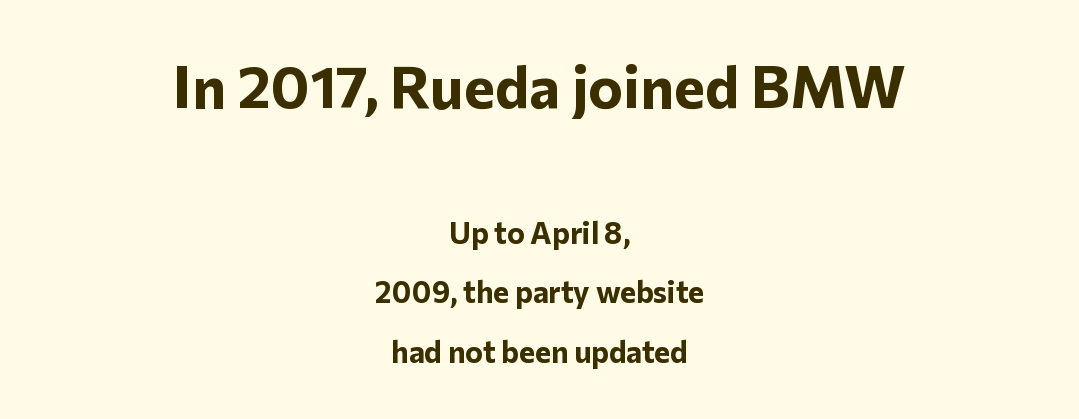
{"serif": "no", "italic": "no", "bold": "yes", "weight": "bold", "width": "normal", "stroke_contrast": "low", "x_height": "medium", "monospaced": "no", "underline": "no", "align": "center", "line_spacing": "loose", "line_spacing_ratio": 1.99, "letter_spacing": "normal", "letter_spacing_em": 0.0, "larger_block": "first", "size_ratio": 1.97, "glyph_px": 59}
